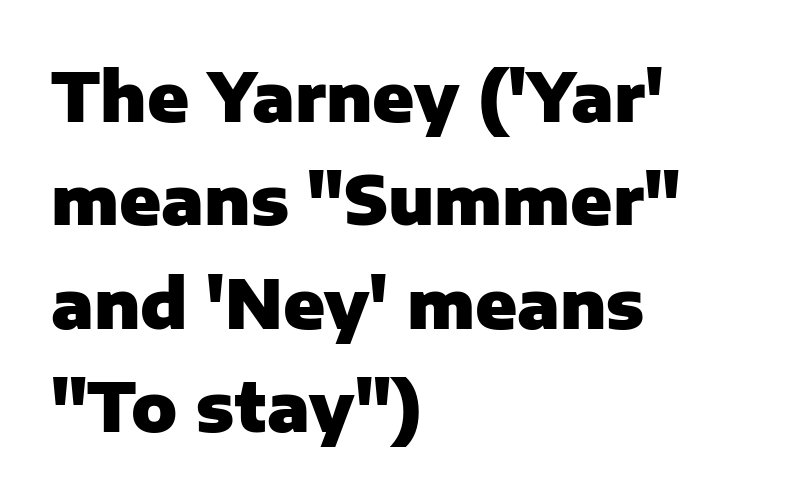
{"serif": "no", "italic": "no", "bold": "yes", "weight": "heavy", "width": "normal", "stroke_contrast": "low", "x_height": "medium", "monospaced": "no", "underline": "no", "align": "left", "line_spacing": "normal", "line_spacing_ratio": 1.52, "letter_spacing": "normal", "letter_spacing_em": 0.0, "glyph_px": 68}
